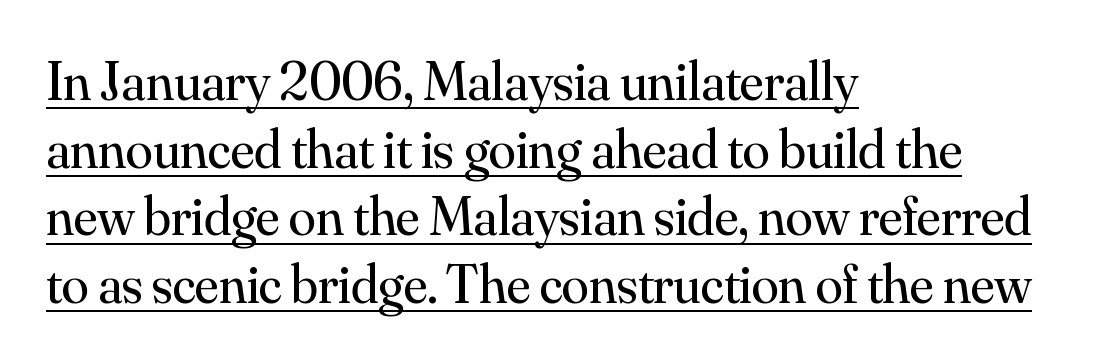
Nothing unusual about the tracking: characters are spaced as the font intends. This rendering uses left alignment, leaving the right contour irregular. A typesetter would call this proportional, since set widths differ per character. This sample carries an underscore along the baseline area. Italic? Not at all — the glyphs are vertical. The type family on display is of the serif kind.
